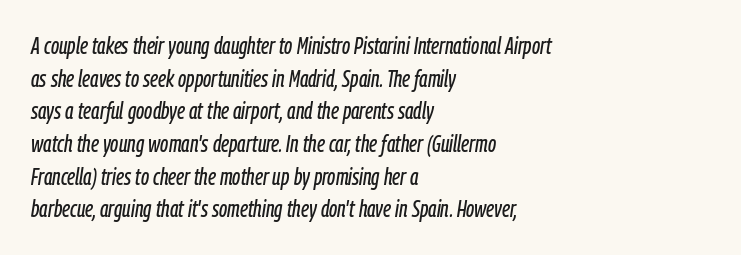
The image shows 23 px text type, italic (leaning right); set left-aligned, normal line spacing (1.42x), normal letter spacing, not underlined.
